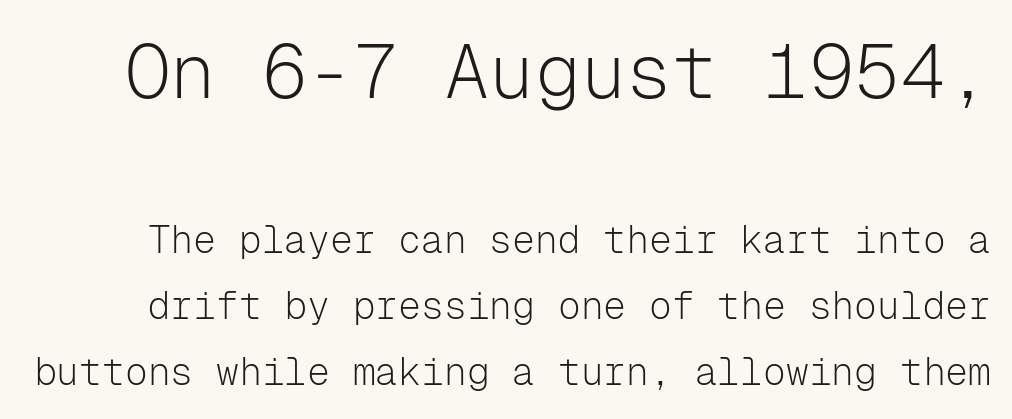
The image shows 76 px light sans-serif type, upright, monospaced; set line spacing 1.74x, normal letter spacing, not underlined; the first (top) block is 2.0x larger; low stroke contrast and a medium x-height.
